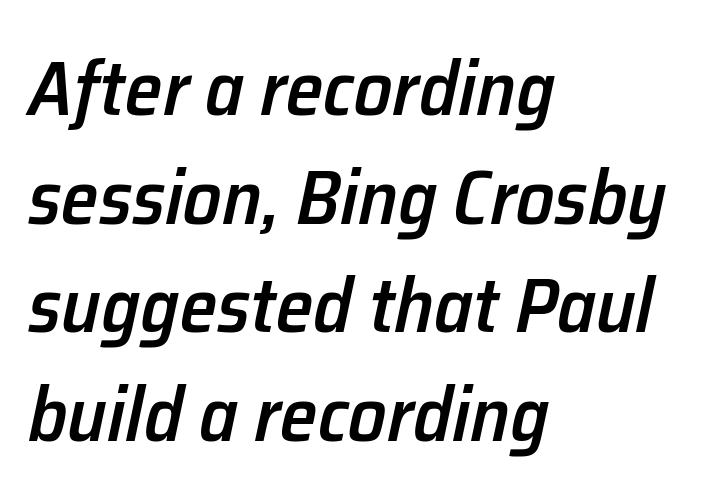
Q: Is the text bold? A: Semi-bold.
Q: Is the text italic (slanted)? A: Yes, it leans right by about 12 degrees.
Q: Is the text underlined? A: No.
Q: How is the paragraph aligned? A: Left-aligned.
Q: Is the spacing between letters normal or unusually wide? A: Normal.
Q: Is the spacing between lines tight, normal or loose? A: Normal.
Q: Width (condensed, normal, or wide)? A: Normal.
Q: Stroke contrast? A: Low.
Q: x-height? A: Medium.
Q: Monospaced? A: No.
